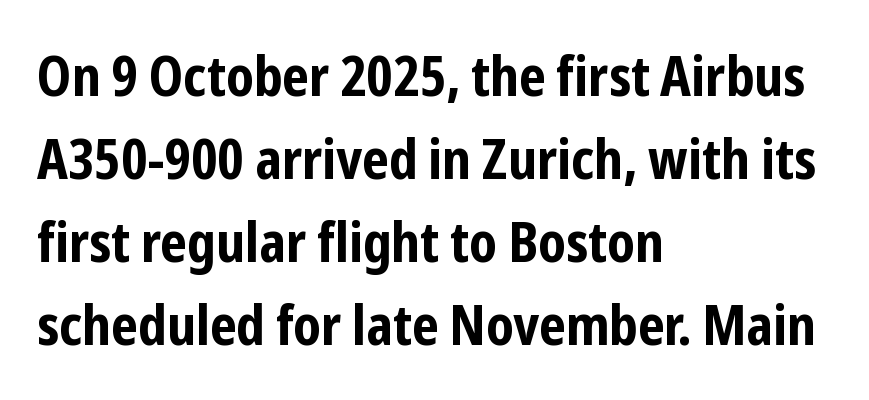
The rendering anchors every line to the left-hand side. Each new line begins a customary step beneath the previous one. Decoration check: the copy has no underline. Weight check: bold — yes, fully.
